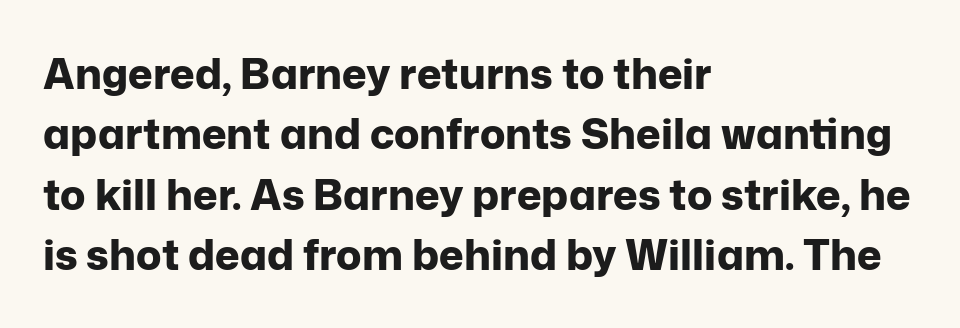
Alignment: flush left. The type is set solid horizontally, with unmodified tracking. Compared with an ordinary text face, these strokes are far heavier — a full bold. Examine the stroke ends and you'll find no serifs. The specimen reads as upright at a glance.
